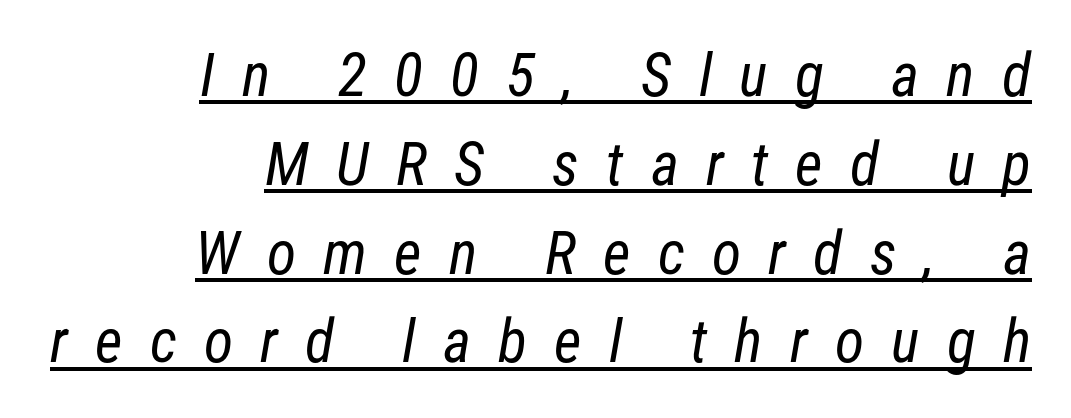
The passage shown is typeset with a sans-serif family. Looks like regular typesetting: each glyph gets only the width it needs. If you drew a ruler down the right edge, every line would touch it. Has an underline been added? It has.
